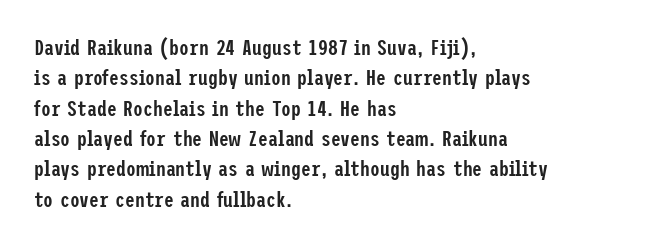
The image shows 22 px text type, upright; set left-aligned, normal line spacing (1.38x), normal letter spacing, not underlined.
